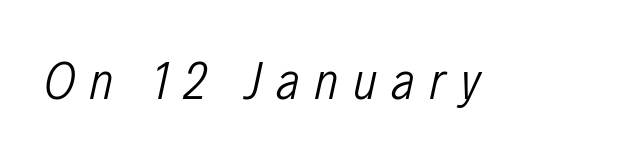
Spacing between characters has been opened up far beyond the box default. Does the lettering tilt? It does — this is italic. A quiet, ordinary-to-light weight characterises the typeface. Is this a fixed-width face? No — the glyphs have proportional, varying widths. The passage shown is not underscored anywhere.
